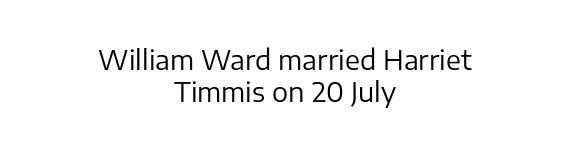
The image shows 27 px text type, upright; set centered, line spacing 1.17x, normal letter spacing, not underlined.
